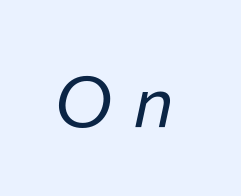
Q: Is the text bold? A: No.
Q: Is the text italic (slanted)? A: Yes, it leans right by about 12 degrees.
Q: Is the text underlined? A: No.
Q: Is the spacing between letters normal or unusually wide? A: Unusually wide.
Q: Width (condensed, normal, or wide)? A: Normal.
Q: Stroke contrast? A: Low.
Q: x-height? A: Medium.
Q: Monospaced? A: No.
